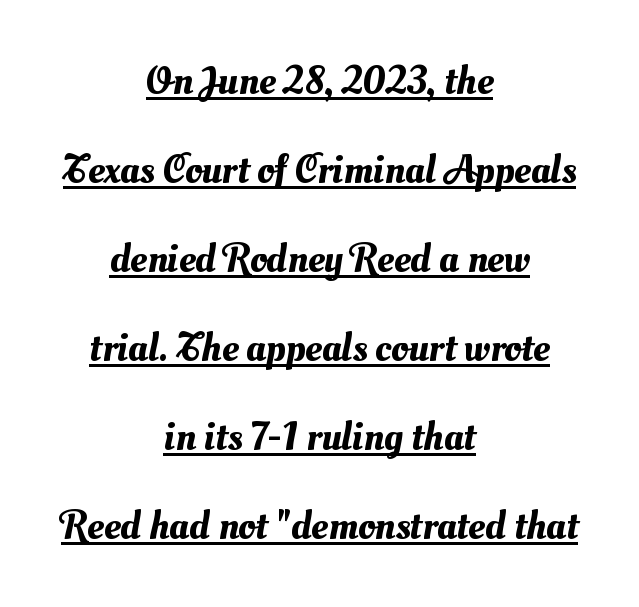
Q: Is the text underlined? A: Yes.
Q: How is the paragraph aligned? A: Centered.
Q: Is the spacing between letters normal or unusually wide? A: Normal.
Q: Is the spacing between lines tight, normal or loose? A: Loose.
Q: Width (condensed, normal, or wide)? A: Normal.
Q: Stroke contrast? A: Medium.
Q: x-height? A: Small.
Q: Monospaced? A: No.
